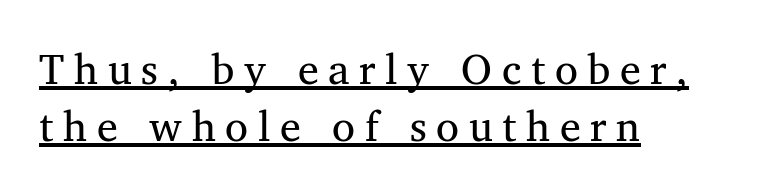
Q: Is the typeface a serif or a sans-serif typeface? A: Serif.
Q: Is the text underlined? A: Yes.
Q: How is the paragraph aligned? A: Left-aligned.
Q: Is the spacing between letters normal or unusually wide? A: Unusually wide.
Q: Is the spacing between lines tight, normal or loose? A: Normal.
Q: Width (condensed, normal, or wide)? A: Normal.
Q: Stroke contrast? A: Medium.
Q: x-height? A: Medium.
Q: Monospaced? A: No.
